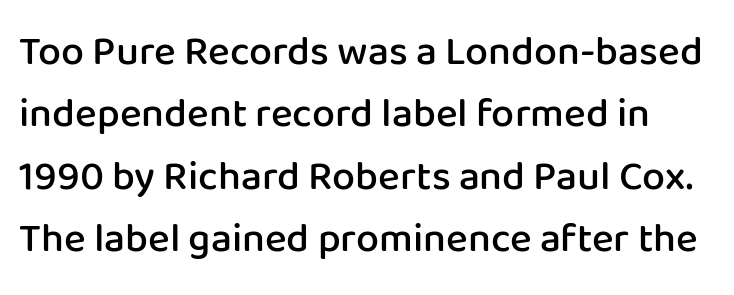
The image shows 41 px semibold sans-serif type, upright; set normal line spacing (1.52x), normal letter spacing, not underlined; low stroke contrast and a medium x-height.
